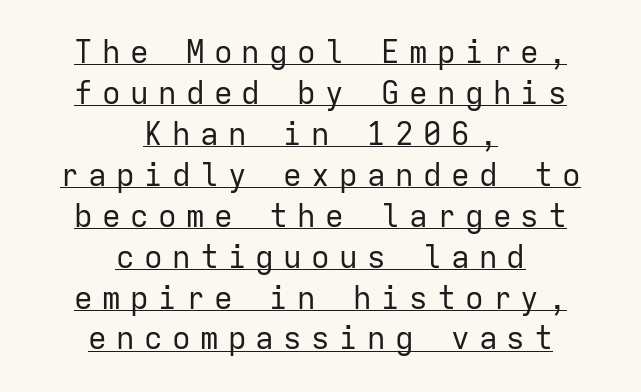
The image shows 31 px regular-weight sans-serif type, upright, monospaced; set centered, normal line spacing (1.32x), unusually wide letter spacing (+0.3 em), underlined; low stroke contrast and a medium x-height.
